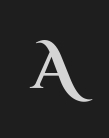
{"serif": "no", "italic": "no", "bold": "yes", "weight": "bold", "width": "normal", "stroke_contrast": "high", "x_height": "large", "monospaced": "no", "underline": "no", "letter_spacing": "wide", "letter_spacing_em": 0.21, "glyph_px": 63}
